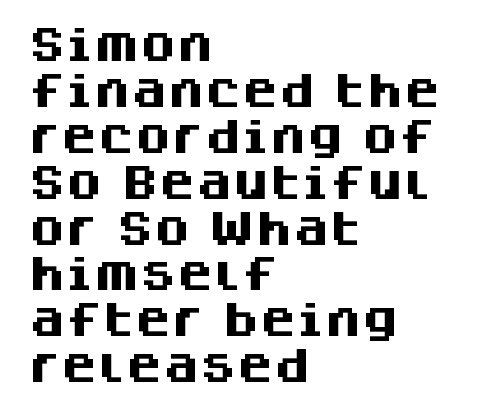
The image shows 37 px heavy sans-serif type, upright; set left-aligned, line spacing 1.24x, normal letter spacing, not underlined; medium stroke contrast and a large x-height.
